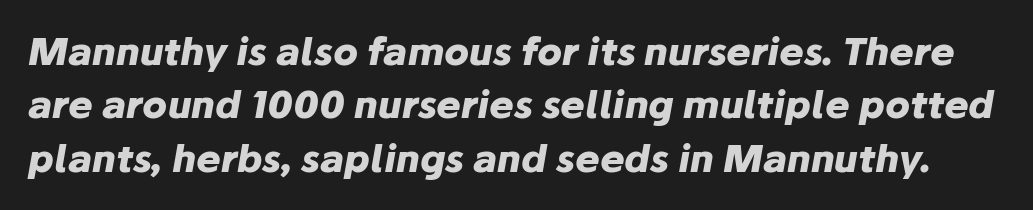
The image shows 37 px heavy type, italic (leaning right); set normal line spacing (1.44x), normal letter spacing, not underlined; low stroke contrast and a medium x-height.
